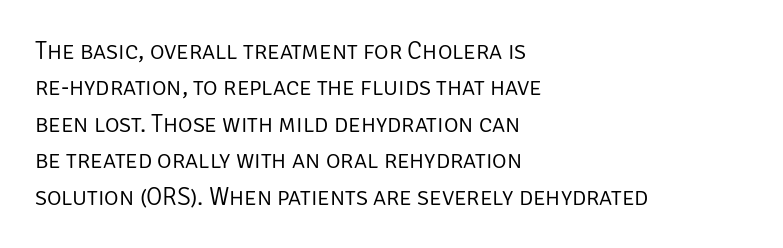
The image shows 25 px text type, upright; set left-aligned, normal line spacing (1.46x), normal letter spacing, not underlined.
